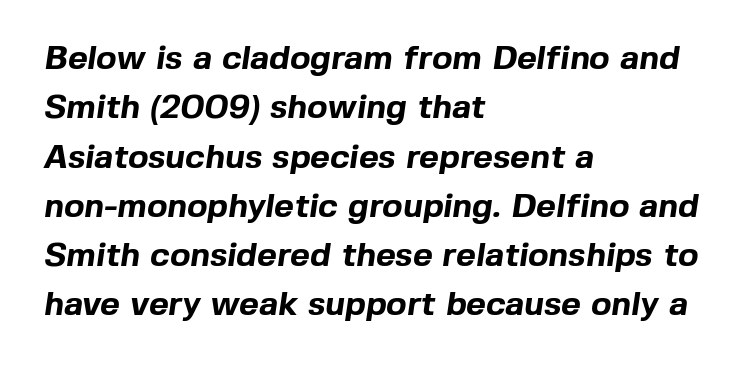
The image shows 34 px bold sans-serif type; set left-aligned, normal line spacing (1.45x), normal letter spacing, not underlined; a medium x-height.
